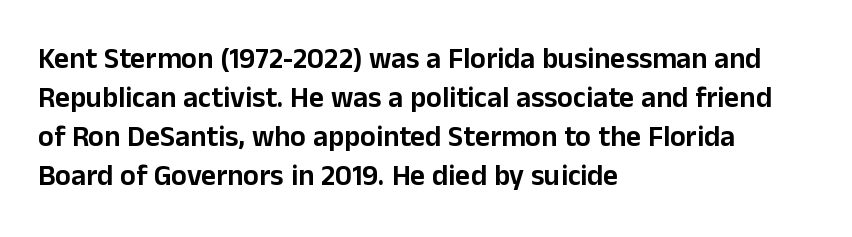
Q: Is the text italic (slanted)? A: No, it is upright.
Q: Is the typeface a serif or a sans-serif typeface? A: Sans-serif.
Q: Is the text underlined? A: No.
Q: How is the paragraph aligned? A: Left-aligned.
Q: Is the spacing between letters normal or unusually wide? A: Normal.
Q: Is the spacing between lines tight, normal or loose? A: Normal.
Q: Width (condensed, normal, or wide)? A: Normal.
Q: Stroke contrast? A: Low.
Q: x-height? A: Medium.
Q: Monospaced? A: No.
